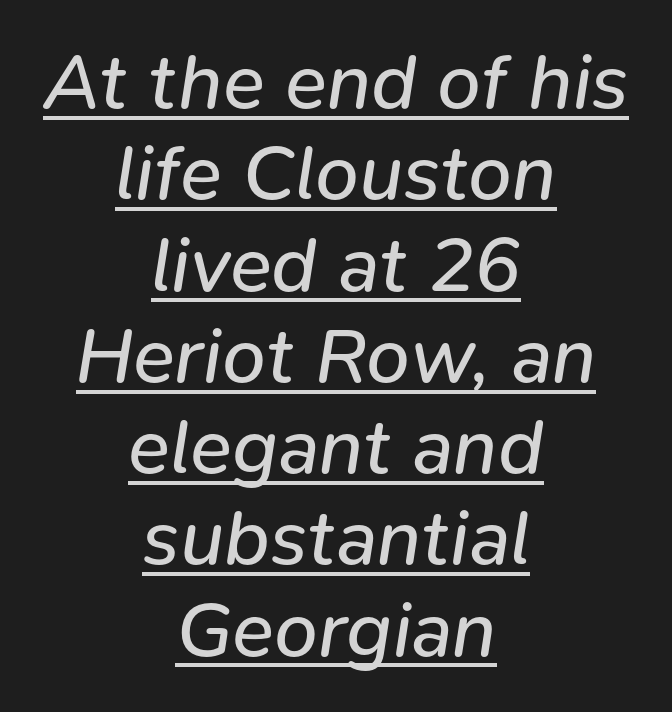
{"italic": "yes", "lean": "right", "slant_degrees": 9, "bold": "no", "weight": "regular", "width": "normal", "stroke_contrast": "low", "x_height": "medium", "monospaced": "no", "underline": "yes", "align": "center", "line_spacing_ratio": 1.17, "letter_spacing": "normal", "letter_spacing_em": 0.0, "glyph_px": 78}
